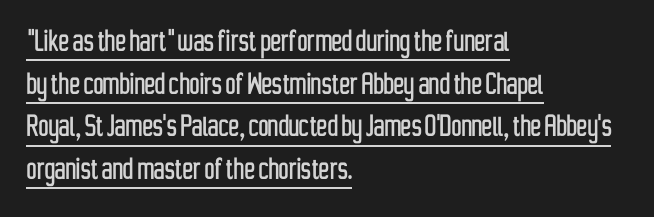
{"serif": "no", "italic": "no", "width": "condensed", "stroke_contrast": "low", "x_height": "medium", "monospaced": "no", "underline": "yes", "align": "left", "line_spacing_ratio": 1.22, "letter_spacing": "normal", "letter_spacing_em": 0.0, "glyph_px": 35}
